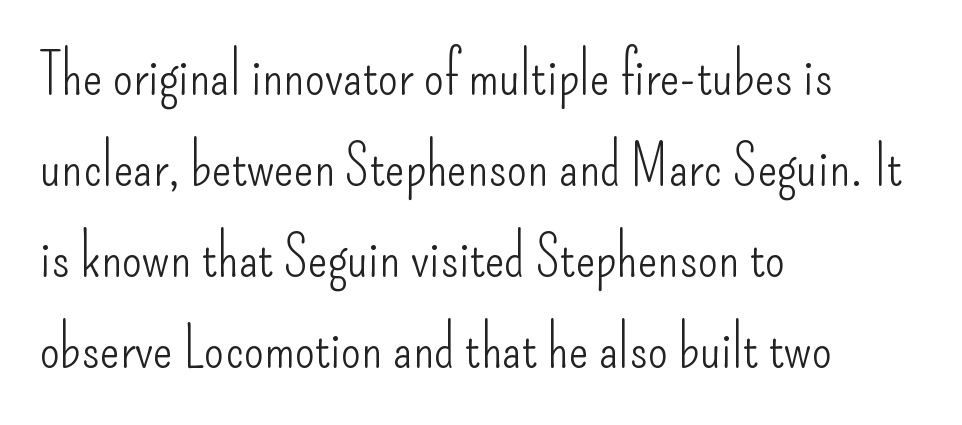
{"serif": "no", "italic": "no", "bold": "no", "weight": "light", "width": "condensed", "stroke_contrast": "low", "x_height": "small", "monospaced": "no", "underline": "no", "align": "left", "line_spacing": "normal", "line_spacing_ratio": 1.57, "letter_spacing": "normal", "letter_spacing_em": 0.0, "glyph_px": 58}
